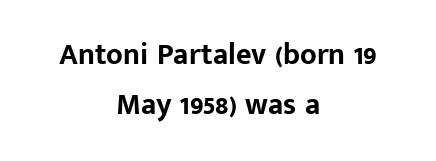
{"serif": "no", "italic": "no", "bold": "yes", "weight": "bold", "width": "normal", "stroke_contrast": "low", "x_height": "medium", "monospaced": "no", "underline": "no", "align": "center", "line_spacing": "normal", "line_spacing_ratio": 1.68, "letter_spacing": "normal", "letter_spacing_em": 0.0, "glyph_px": 30}
